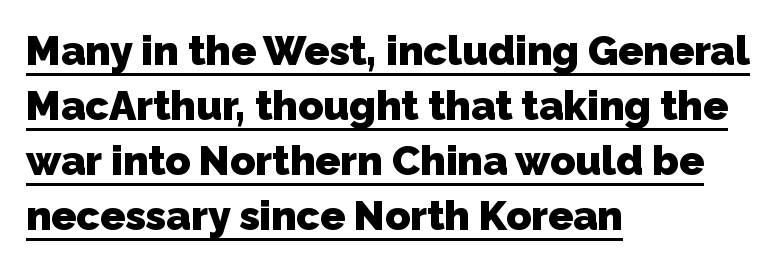
{"serif": "no", "bold": "yes", "weight": "heavy", "width": "normal", "stroke_contrast": "low", "x_height": "medium", "monospaced": "no", "underline": "yes", "align": "left", "line_spacing": "normal", "line_spacing_ratio": 1.34, "letter_spacing": "normal", "letter_spacing_em": 0.0, "glyph_px": 41}
